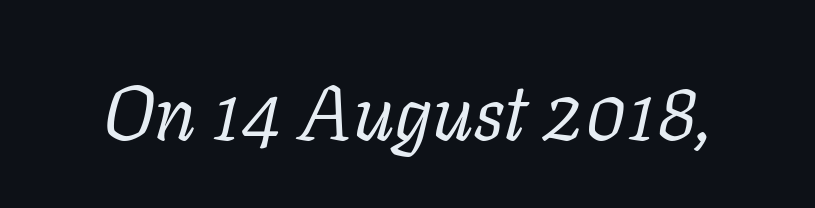
Q: Is the text bold? A: No.
Q: Is the text italic (slanted)? A: Yes, it leans right by about 11 degrees.
Q: Is the typeface a serif or a sans-serif typeface? A: Serif.
Q: Is the text underlined? A: No.
Q: Is the spacing between letters normal or unusually wide? A: Normal.
Q: Width (condensed, normal, or wide)? A: Normal.
Q: Stroke contrast? A: Low.
Q: x-height? A: Medium.
Q: Monospaced? A: No.
